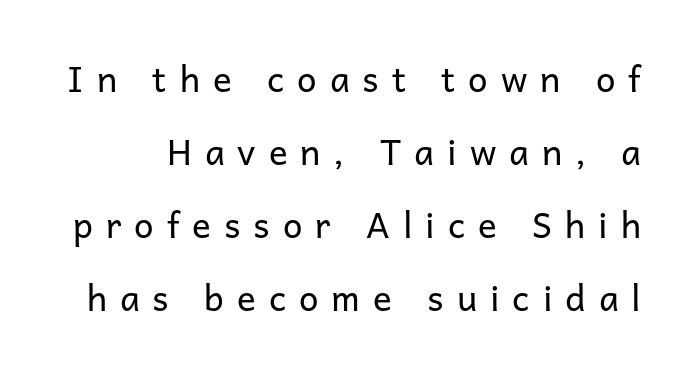
Unlike italic type, these characters show no tilt at all. Spacing verdict: proportional, widths tailored to each character. Honestly, the letter spacing is so wide it's the main thing you notice. Check under the words: just untouched page.
